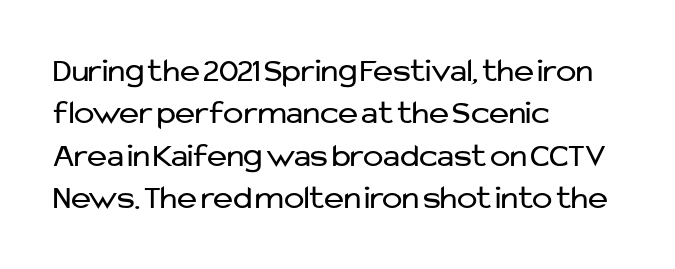
{"serif": "no", "italic": "no", "bold": "no", "weight": "regular", "width": "normal", "stroke_contrast": "low", "x_height": "medium", "monospaced": "no", "underline": "no", "align": "left", "line_spacing": "normal", "line_spacing_ratio": 1.25, "letter_spacing": "normal", "letter_spacing_em": 0.0, "glyph_px": 34}
